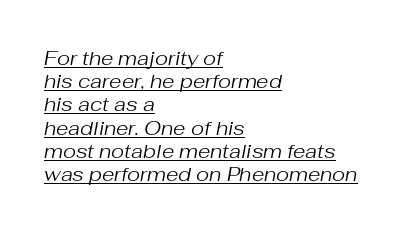
Q: Is the text bold? A: No.
Q: Is the text italic (slanted)? A: Yes, it leans right by about 10 degrees.
Q: Is the text underlined? A: Yes.
Q: How is the paragraph aligned? A: Left-aligned.
Q: Is the spacing between letters normal or unusually wide? A: Normal.
